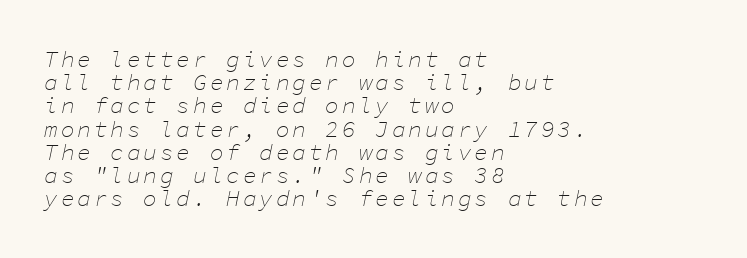
{"italic": "yes", "lean": "right", "slant_degrees": 11, "bold": "no", "underline": "no", "align": "left", "line_spacing": "tight", "line_spacing_ratio": 1.01, "glyph_px": 23}
